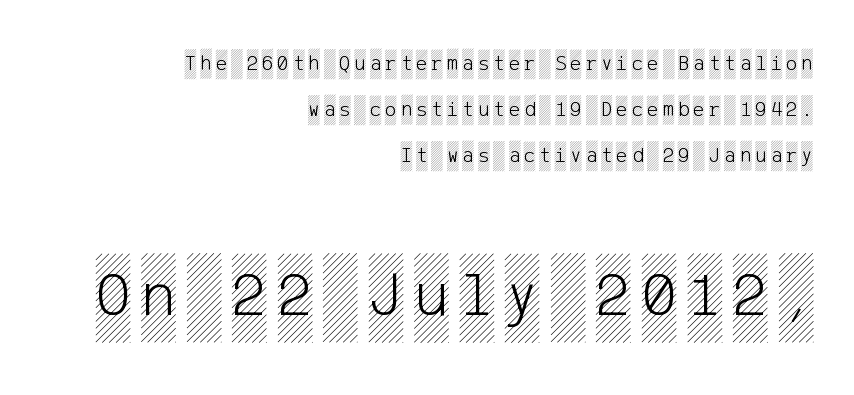
The image shows 65 px condensed type, upright; set right-aligned, loose line spacing (2.09x), not underlined; the second (bottom) block is 2.95x larger; a large x-height.
